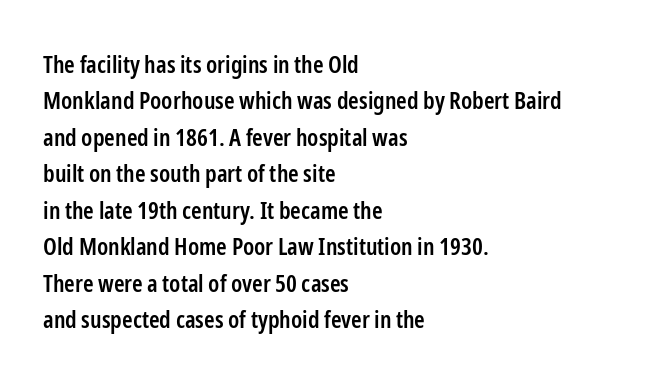
Q: Is the text bold? A: Semi-bold.
Q: Is the text italic (slanted)? A: No, it is upright.
Q: Is the text underlined? A: No.
Q: How is the paragraph aligned? A: Left-aligned.
Q: Is the spacing between letters normal or unusually wide? A: Normal.
Q: Is the spacing between lines tight, normal or loose? A: Normal.
